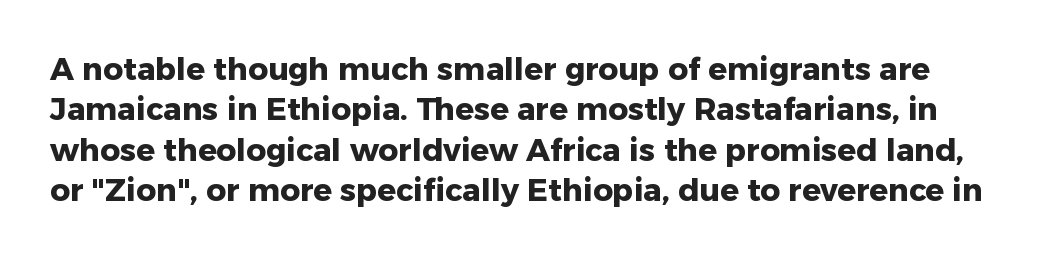
The image shows 31 px heavy sans-serif type, upright; set normal line spacing (1.3x), normal letter spacing, not underlined; low stroke contrast and a medium x-height.
